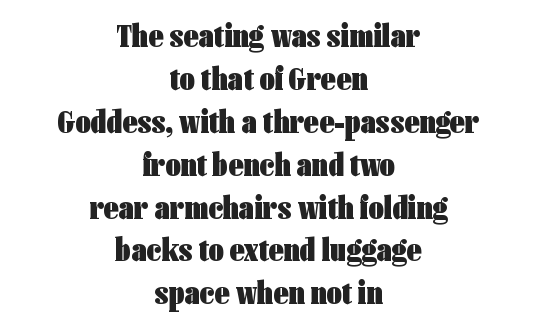
Q: Is the text bold? A: Yes.
Q: Is the text italic (slanted)? A: No, it is upright.
Q: Is the typeface a serif or a sans-serif typeface? A: Sans-serif.
Q: Is the text underlined? A: No.
Q: How is the paragraph aligned? A: Centered.
Q: Is the spacing between letters normal or unusually wide? A: Normal.
Q: Is the spacing between lines tight, normal or loose? A: Normal.
Q: Width (condensed, normal, or wide)? A: Condensed.
Q: Stroke contrast? A: Low.
Q: x-height? A: Medium.
Q: Monospaced? A: No.
